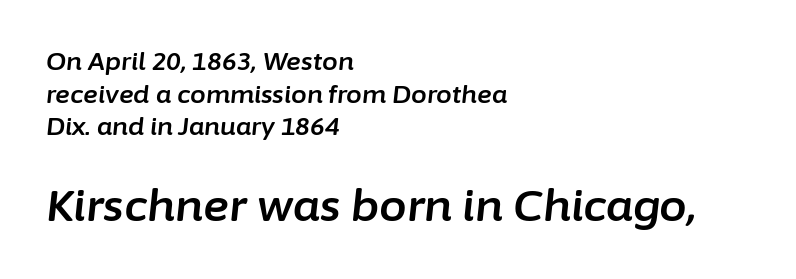
Q: Is the text italic (slanted)? A: Yes, it leans right by about 6 degrees.
Q: Is the text underlined? A: No.
Q: How is the paragraph aligned? A: Left-aligned.
Q: Is the spacing between letters normal or unusually wide? A: Normal.
Q: Is the spacing between lines tight, normal or loose? A: Normal.
Q: Which block of text is set in a larger size, the first (top) or the second (bottom)? A: The second (bottom) one.
Q: Width (condensed, normal, or wide)? A: Normal.
Q: Stroke contrast? A: Low.
Q: x-height? A: Medium.
Q: Monospaced? A: No.
